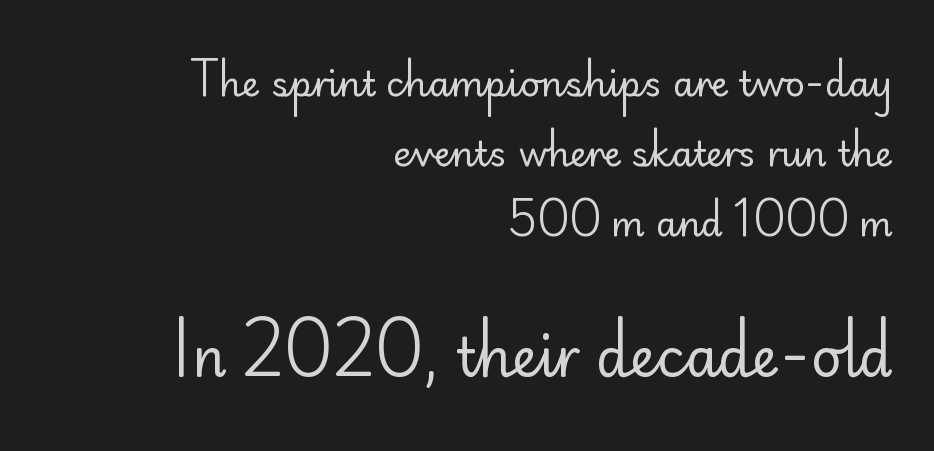
Q: Is the text bold? A: No.
Q: Is the text italic (slanted)? A: No, it is upright.
Q: Is the typeface a serif or a sans-serif typeface? A: Sans-serif.
Q: Is the text underlined? A: No.
Q: How is the paragraph aligned? A: Right-aligned.
Q: Is the spacing between letters normal or unusually wide? A: Normal.
Q: Is the spacing between lines tight, normal or loose? A: Loose.
Q: Which block of text is set in a larger size, the first (top) or the second (bottom)? A: The second (bottom) one.
Q: Width (condensed, normal, or wide)? A: Normal.
Q: Stroke contrast? A: Low.
Q: x-height? A: Small.
Q: Monospaced? A: No.
